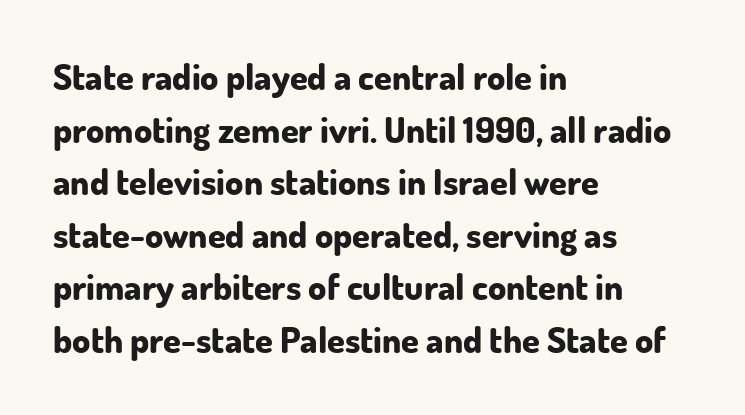
{"serif": "no", "italic": "no", "bold": "yes", "weight": "bold", "width": "normal", "stroke_contrast": "low", "x_height": "small", "monospaced": "no", "underline": "no", "align": "left", "line_spacing": "normal", "line_spacing_ratio": 1.46, "letter_spacing": "normal", "letter_spacing_em": 0.0, "glyph_px": 36}
